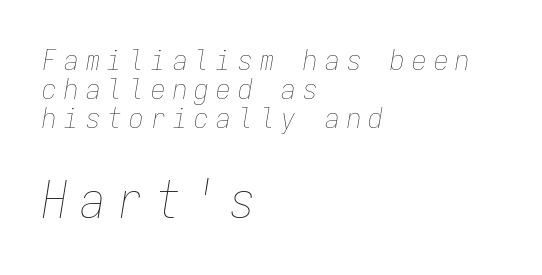
Observe the wide spacing: letters keep a clear distance from each other. Character size in the trailing block exceeds that of the leading block. This is oblique type, the kind used for emphasis or titles. Do the characters align in a grid? Yes, the font is monospaced.
